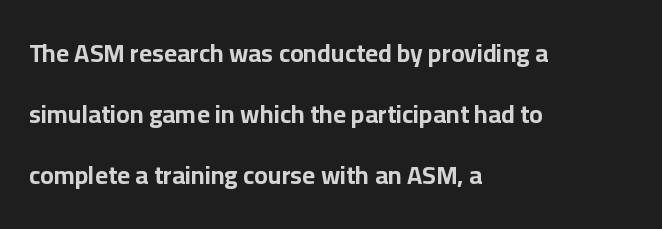
{"italic": "no", "bold": "yes", "underline": "no", "align": "left", "line_spacing": "loose", "line_spacing_ratio": 2.45, "letter_spacing": "normal", "letter_spacing_em": 0.0, "glyph_px": 25}
